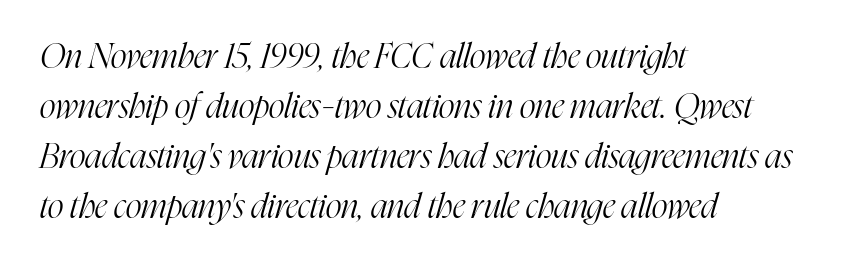
Q: Is the text bold? A: No.
Q: Is the text italic (slanted)? A: Yes, it leans right by about 16 degrees.
Q: Is the typeface a serif or a sans-serif typeface? A: Serif.
Q: Is the text underlined? A: No.
Q: How is the paragraph aligned? A: Left-aligned.
Q: Is the spacing between letters normal or unusually wide? A: Normal.
Q: Is the spacing between lines tight, normal or loose? A: Normal.
Q: Width (condensed, normal, or wide)? A: Condensed.
Q: Stroke contrast? A: High.
Q: x-height? A: Medium.
Q: Monospaced? A: No.
